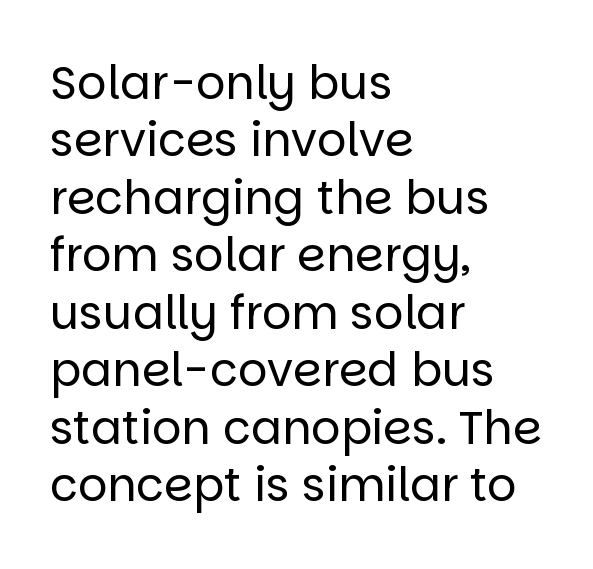
{"serif": "no", "italic": "no", "bold": "no", "weight": "regular", "width": "normal", "stroke_contrast": "low", "x_height": "large", "monospaced": "no", "underline": "no", "align": "left", "line_spacing": "normal", "line_spacing_ratio": 1.25, "letter_spacing": "normal", "letter_spacing_em": 0.0, "glyph_px": 46}
